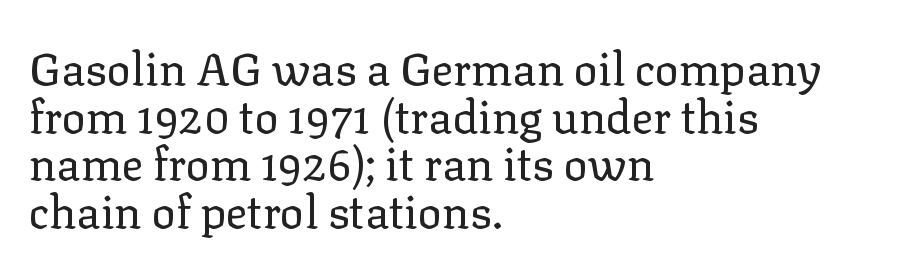
{"serif": "yes", "italic": "no", "bold": "no", "weight": "regular", "width": "normal", "stroke_contrast": "low", "x_height": "medium", "monospaced": "no", "underline": "no", "align": "left", "line_spacing": "tight", "line_spacing_ratio": 1.06, "letter_spacing": "normal", "letter_spacing_em": 0.0, "glyph_px": 45}
